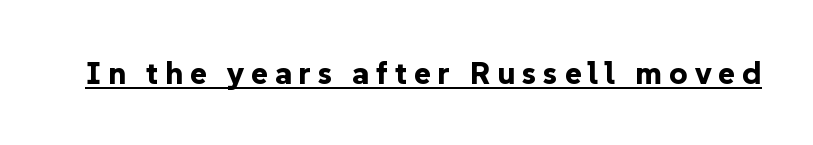
{"serif": "no", "italic": "no", "bold": "yes", "weight": "bold", "width": "normal", "stroke_contrast": "low", "x_height": "medium", "monospaced": "no", "underline": "yes", "letter_spacing": "wide", "letter_spacing_em": 0.21, "glyph_px": 32}
